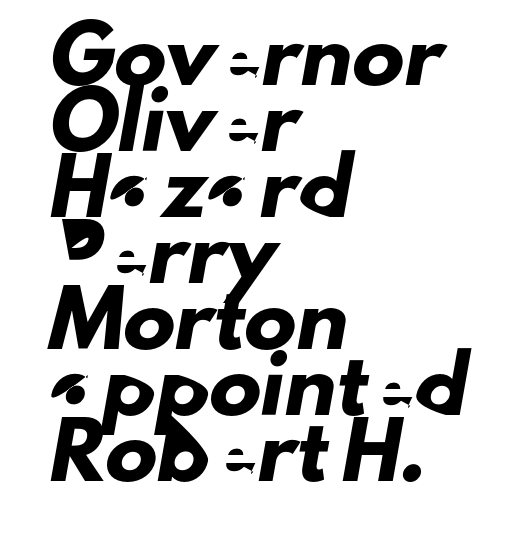
You can tell from the bare stems that sans-serif type was used. Nothing unusual about the tracking: characters are spaced as the font intends. The lines are quadded left. Only glyphs here, with clear space below each row. The passage shown is typed in a proportional face where columns would drift.
